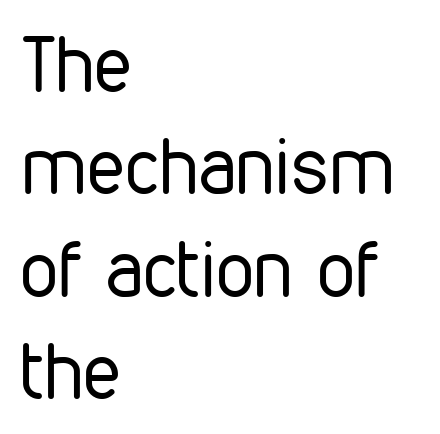
The image shows 77 px regular-weight, condensed sans-serif type, upright; set left-aligned, normal line spacing (1.33x), normal letter spacing, not underlined; low stroke contrast and a medium x-height.
